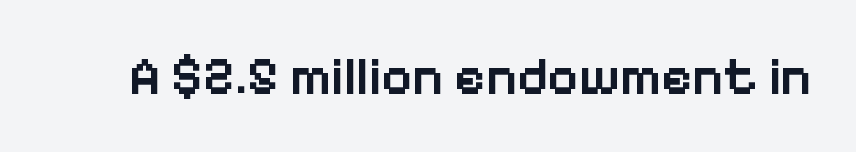
Nope, no serifs anywhere on these letters. Students, note that the glyphs here touch the page at normal intervals. The specimen reads as upright at a glance. Do the characters align in a grid? No, the font is proportional. Underline: absent.
